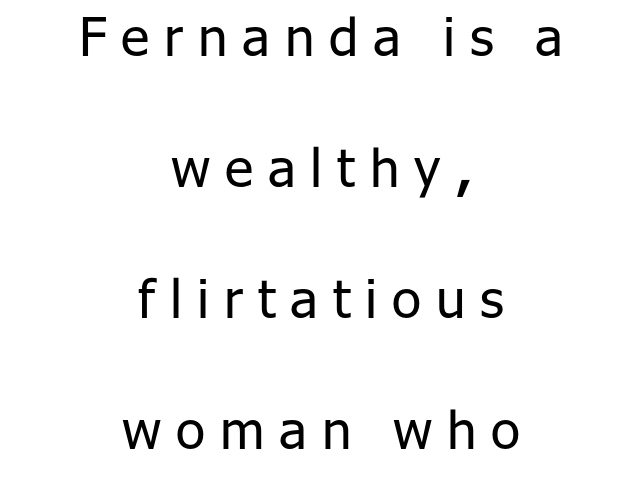
Q: Is the text bold? A: No.
Q: Is the text italic (slanted)? A: No, it is upright.
Q: Is the typeface a serif or a sans-serif typeface? A: Sans-serif.
Q: Is the text underlined? A: No.
Q: How is the paragraph aligned? A: Centered.
Q: Is the spacing between letters normal or unusually wide? A: Unusually wide.
Q: Is the spacing between lines tight, normal or loose? A: Loose.
Q: Width (condensed, normal, or wide)? A: Normal.
Q: Stroke contrast? A: Low.
Q: x-height? A: Medium.
Q: Monospaced? A: No.
